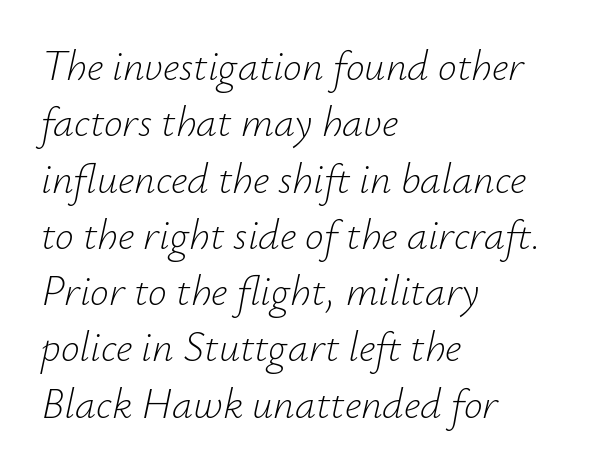
These lines sit exactly where default settings would place them. Visually the block forms a straight wall on the left and a jagged coastline on the right. Is this a fixed-width face? No — the glyphs have proportional, varying widths. The text carries the slant typical of an italic or oblique font. A typesetter would call this zero additional tracking. Rule under the text: the space is simply empty.
